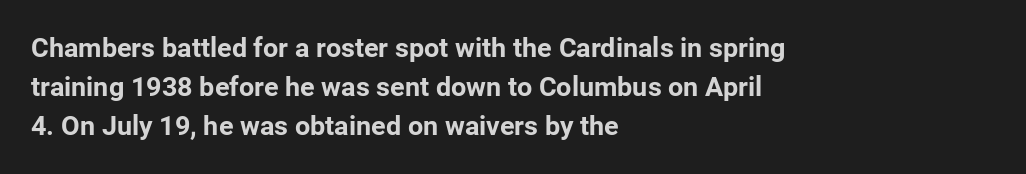
{"italic": "no", "bold": "yes", "underline": "no", "align": "left", "line_spacing": "normal", "line_spacing_ratio": 1.45, "letter_spacing": "normal", "letter_spacing_em": 0.0, "glyph_px": 27}
